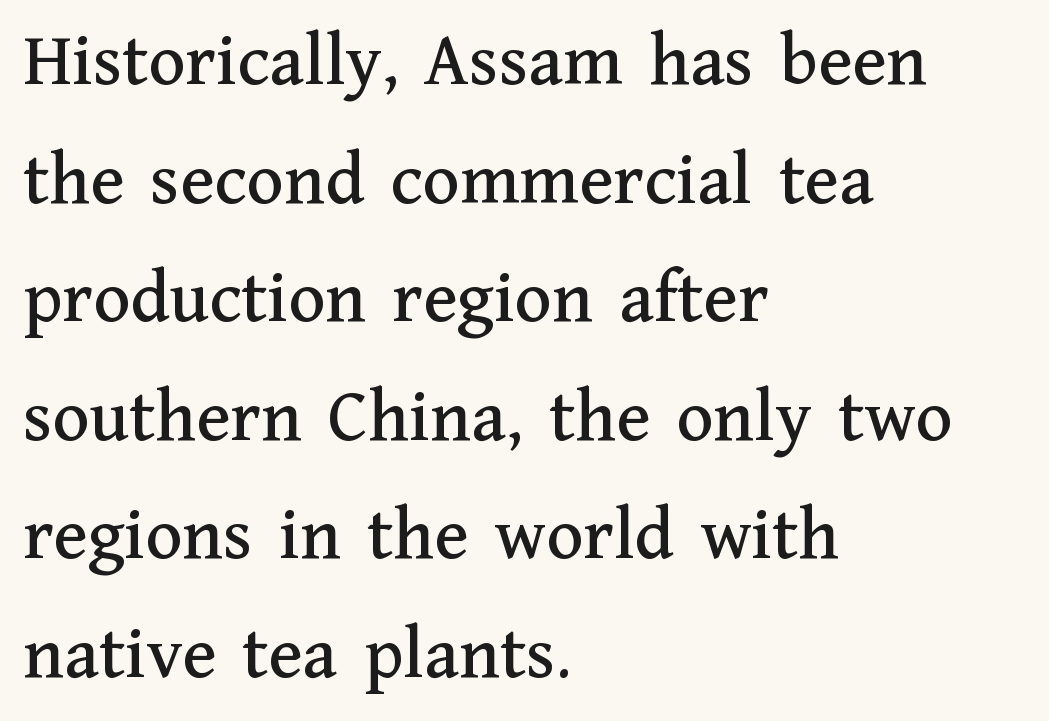
Vertical spacing — default. Notice how the stems are strictly vertical — no italics here. Look at the tracking — it's just the regular setting, nothing added. Think of a printed novel: that variable character pitch is what you see here.
